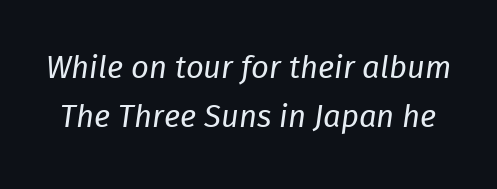
{"italic": "yes", "lean": "right", "slant_degrees": 8, "bold": "no", "weight": "regular", "width": "normal", "stroke_contrast": "low", "x_height": "medium", "monospaced": "no", "underline": "no", "line_spacing": "normal", "line_spacing_ratio": 1.59, "letter_spacing": "normal", "letter_spacing_em": 0.0, "glyph_px": 31}
